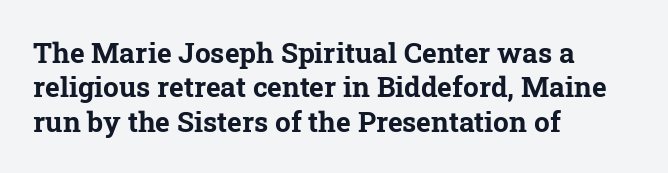
The image shows 28 px bold serif type; set left-aligned, line spacing 1.23x, normal letter spacing, not underlined; low stroke contrast and a medium x-height.
